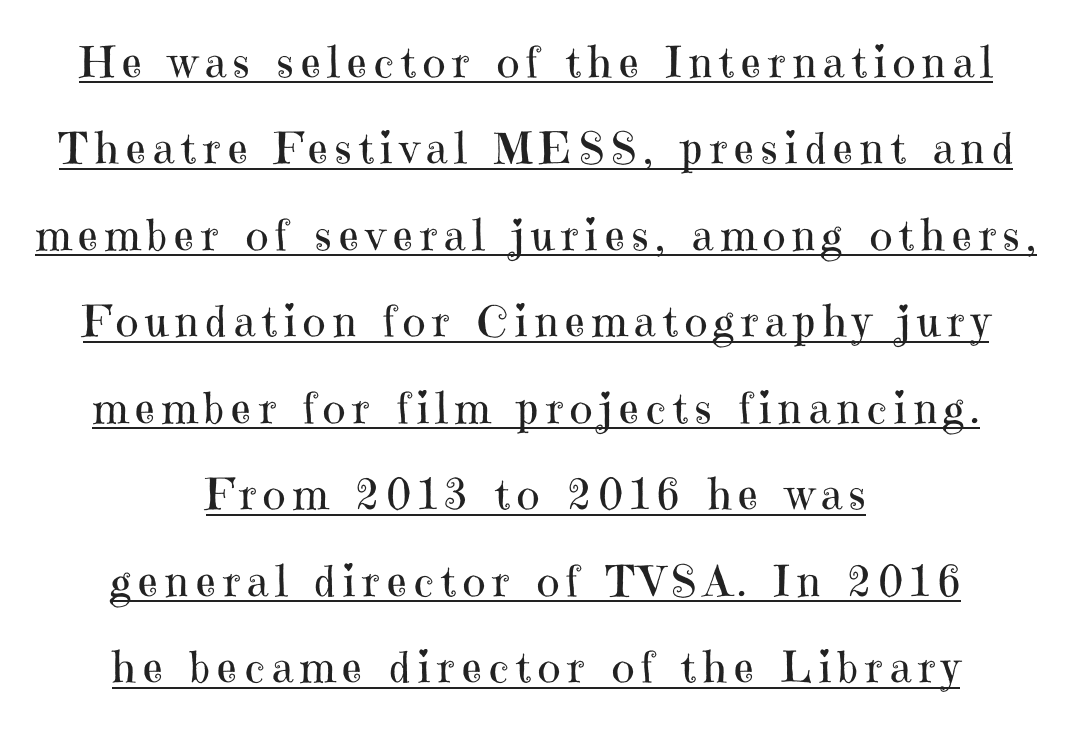
The designer dialed line spacing up above the default. No heavy texture on the line: the type isn't bold. Tall strokes in this sample are plumb rather than angled. This sample has the flowing, uneven cadence of proportional lettering.
